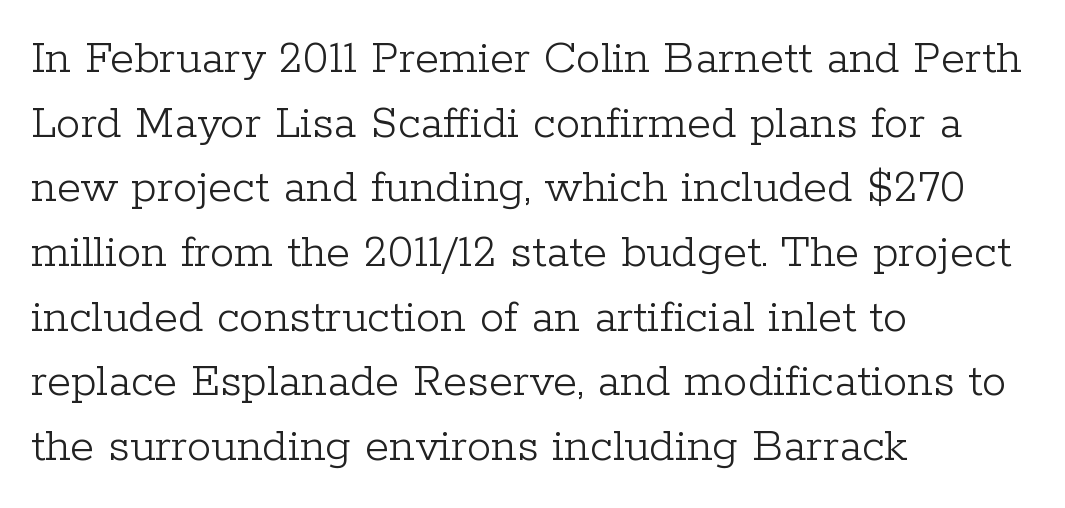
The image shows 49 px light serif type, upright; set left-aligned, normal line spacing (1.32x), normal letter spacing, not underlined; low stroke contrast and a medium x-height.
